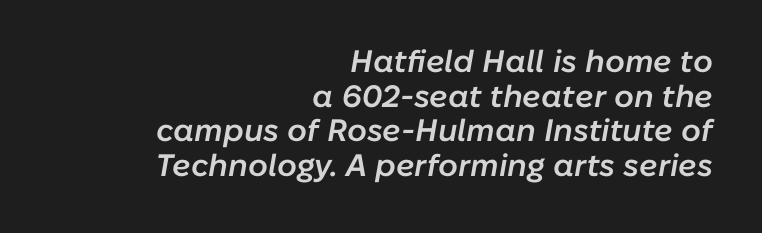
Q: Is the text bold? A: Semi-bold.
Q: Is the text italic (slanted)? A: Yes, it leans right by about 10 degrees.
Q: Is the text underlined? A: No.
Q: How is the paragraph aligned? A: Right-aligned.
Q: Is the spacing between letters normal or unusually wide? A: Normal.
Q: Is the spacing between lines tight, normal or loose? A: Tight.
Q: Width (condensed, normal, or wide)? A: Normal.
Q: Stroke contrast? A: Low.
Q: x-height? A: Medium.
Q: Monospaced? A: No.
